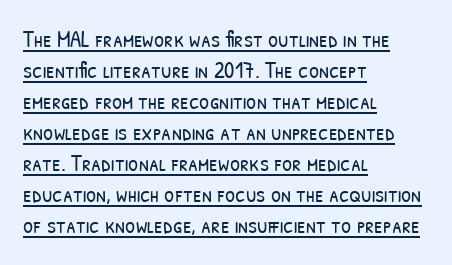
Q: Is the text bold? A: No.
Q: Is the text underlined? A: Yes.
Q: How is the paragraph aligned? A: Left-aligned.
Q: Is the spacing between letters normal or unusually wide? A: Normal.
Q: Is the spacing between lines tight, normal or loose? A: Normal.
